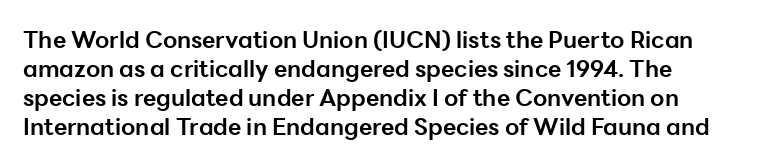
{"italic": "no", "bold": "yes", "underline": "no", "align": "left", "line_spacing": "normal", "line_spacing_ratio": 1.26, "letter_spacing": "normal", "letter_spacing_em": 0.0, "glyph_px": 23}
